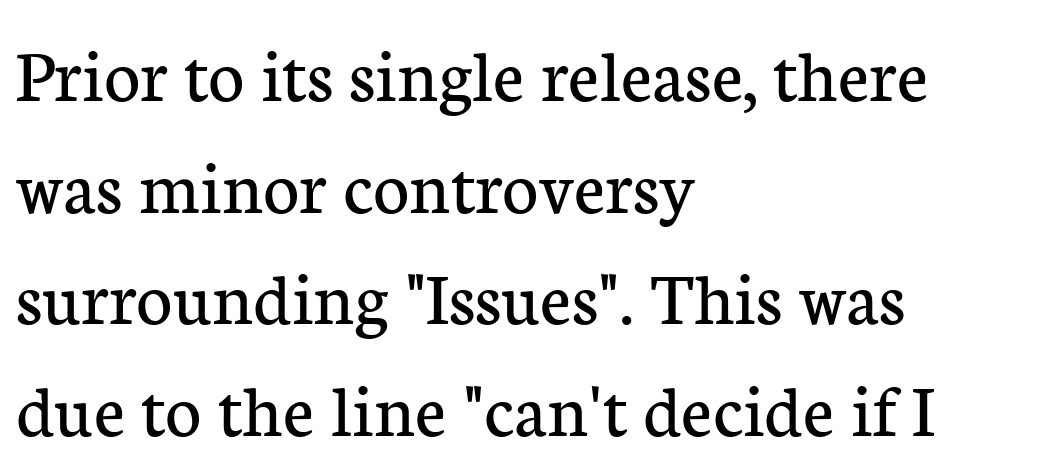
The image shows 78 px regular-weight serif type, upright; set left-aligned, normal line spacing (1.43x), normal letter spacing, not underlined; low stroke contrast and a medium x-height.
